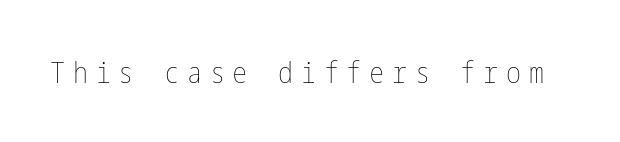
Any mark beneath the type? The region is blank. A light-to-regular cut is what we see here. The specimen reads as upright at a glance. Observe the wide spacing: letters keep a clear distance from each other.
